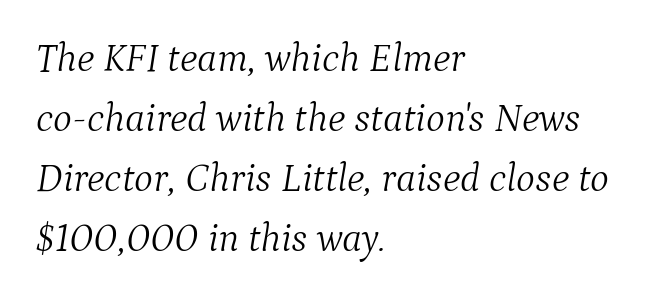
The image shows 40 px light serif type, italic (leaning right); set left-aligned, normal line spacing (1.5x), normal letter spacing, not underlined; medium stroke contrast and a medium x-height.
